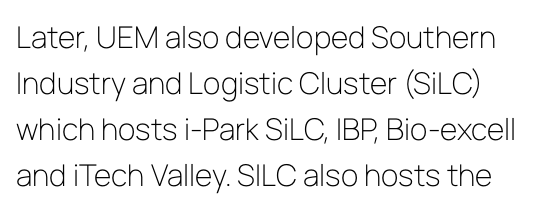
Whoever set this chose a conventional vertical rhythm. Here the glyphs are tracked normally, forming tight word shapes. The specimen omits any rule beneath the text block's lines. Is this a heavy cut? Hardly; it is regular or lighter. The type sits square on the baseline with zero lean. Note the varied advance widths — an 'i' is clearly narrower than an 'm'.
